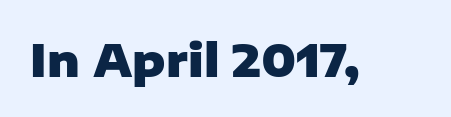
{"serif": "no", "italic": "no", "bold": "yes", "weight": "heavy", "width": "normal", "stroke_contrast": "low", "x_height": "medium", "monospaced": "no", "underline": "no", "letter_spacing": "normal", "letter_spacing_em": 0.0, "glyph_px": 45}
